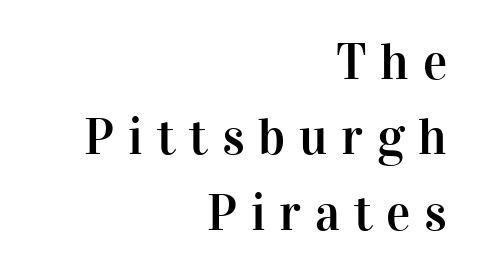
Check the space under the baseline: it is left empty. This sample is right-justified, so line beginnings fall wherever the words allow. Honestly, the letter spacing is so wide it's the main thing you notice. Yep, those are serifs on the letters.
